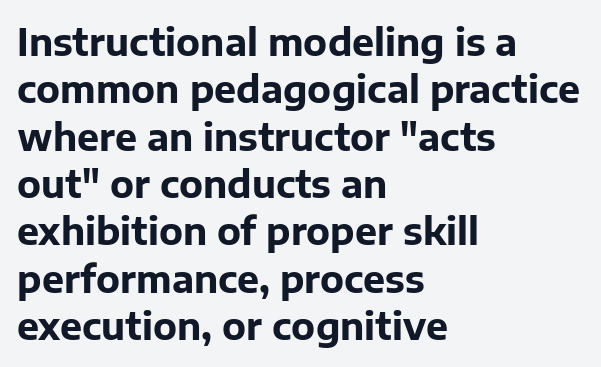
Here the glyphs are tracked normally, forming tight word shapes. The text was rendered using a sans face with plain stroke endings. Weight check: bold — yes, fully. Vertically, the passage feels balanced, rows spaced as you'd expect. Beneath every word, the page is bare.
